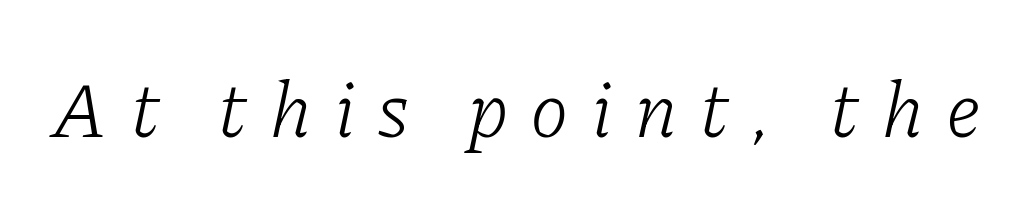
The tracking reads as deliberately expanded to a designer's eye. Yep, those are serifs on the letters. A quiet, ordinary-to-light weight characterises the typeface. Underlining? Definitely not there. Emphasis-style slanted type is in use.
